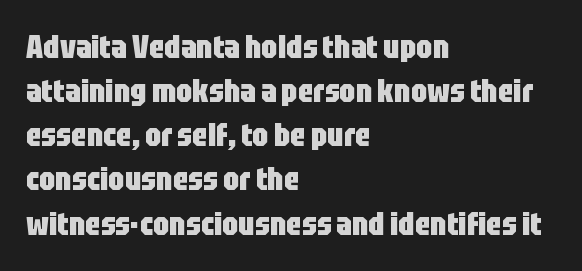
{"serif": "no", "italic": "no", "bold": "yes", "weight": "heavy", "width": "condensed", "stroke_contrast": "low", "x_height": "large", "monospaced": "no", "underline": "no", "align": "left", "line_spacing": "normal", "line_spacing_ratio": 1.38, "letter_spacing": "normal", "letter_spacing_em": 0.0, "glyph_px": 32}
